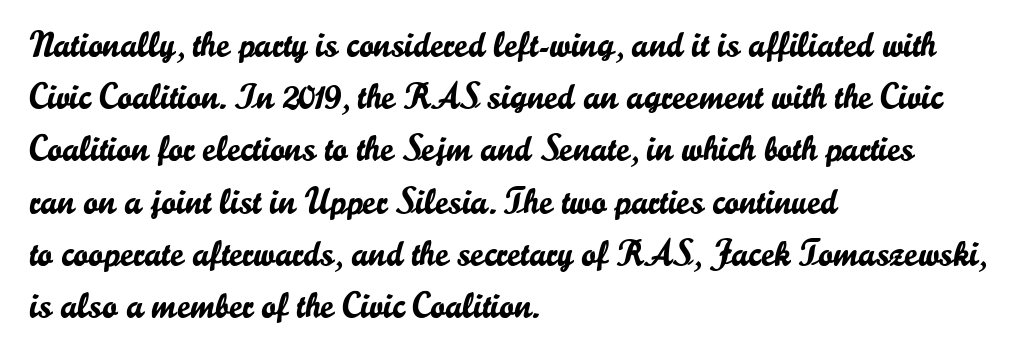
The lines are quadded left. In terms of leading, this rendering sits right in the middle. Letterform terminals end flat and unadorned throughout the passage. Proportional: the letters do not fall into vertical columns. Underline: absent.
